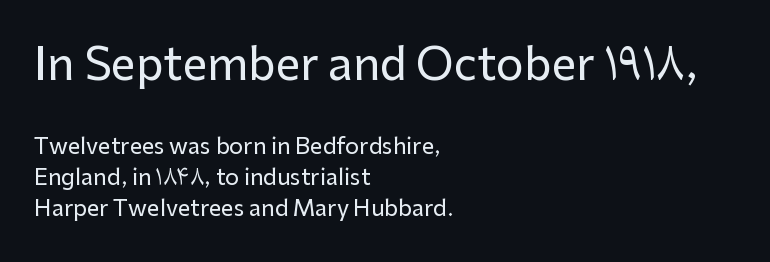
Does extra space separate the letters? No, they use regular spacing. Do the characters align in a grid? No, the font is proportional. The vertical gap from one line to the next is medium. Each row of text sits above clean, open space. Teacher's note: observe the even left margin — that is flush-left alignment.
